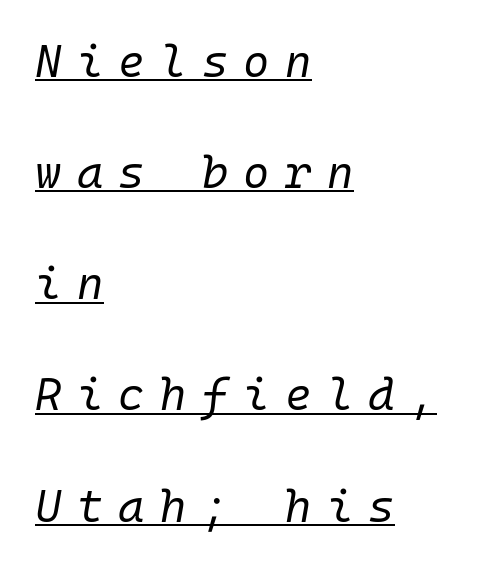
The image shows 45 px regular-weight type, italic (leaning right), monospaced; set left-aligned, loose line spacing (2.47x), unusually wide letter spacing (+0.34 em), underlined; low stroke contrast and a medium x-height.
